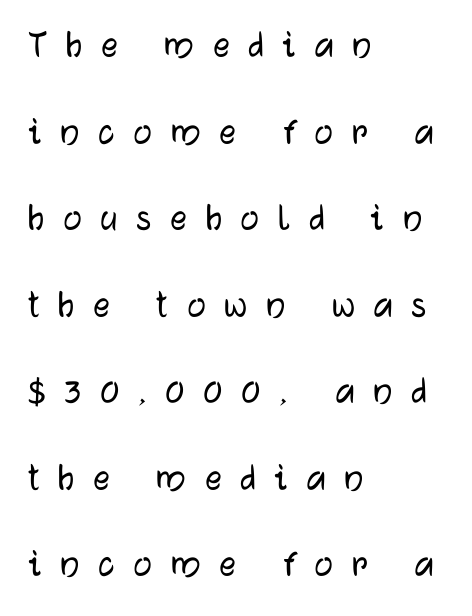
Is the block centered? No — it sits flush against the left margin. These lines are composed in type without serifs. It's the straight-up-and-down kind of type. The tracking reads as deliberately expanded to a designer's eye. Horizontal bands of white between lines are thick stripes. Note the varied advance widths — an 'i' is clearly narrower than an 'm'.
